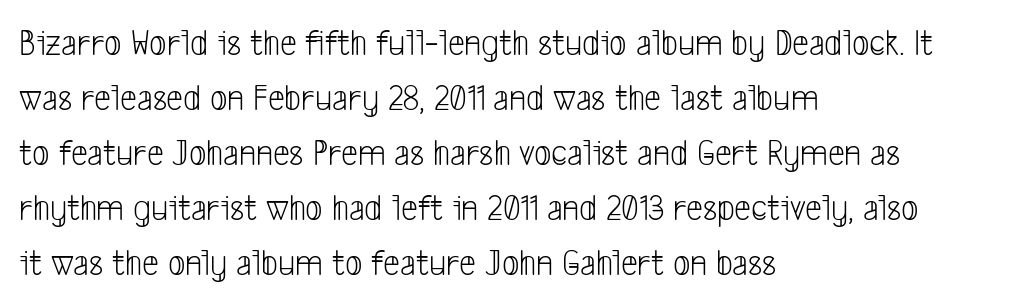
The passage shown is typed in a proportional face where columns would drift. This sample keeps an unexceptional amount of space between lines. The passage shown is typeset with a sans-serif family. Underline: absent. The passage shown is not bold in any degree.
